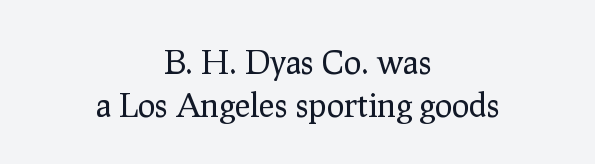
{"serif": "yes", "italic": "no", "bold": "no", "weight": "regular", "width": "normal", "stroke_contrast": "low", "x_height": "medium", "monospaced": "no", "underline": "no", "align": "center", "line_spacing": "normal", "line_spacing_ratio": 1.3, "letter_spacing": "normal", "letter_spacing_em": 0.0, "glyph_px": 33}
